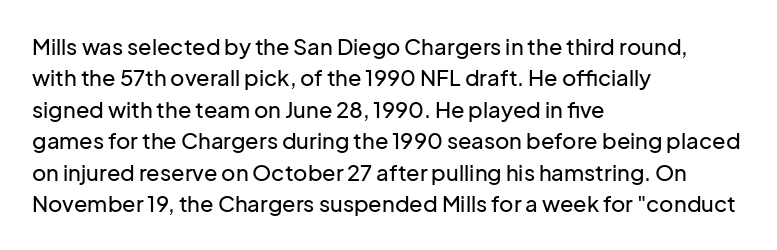
Quick note: underline off. Interline gaps are of average width in this sample. Notice how the stems are strictly vertical — no italics here. How are the letters spaced? Ordinarily, with no added tracking. The lines are quadded left.
